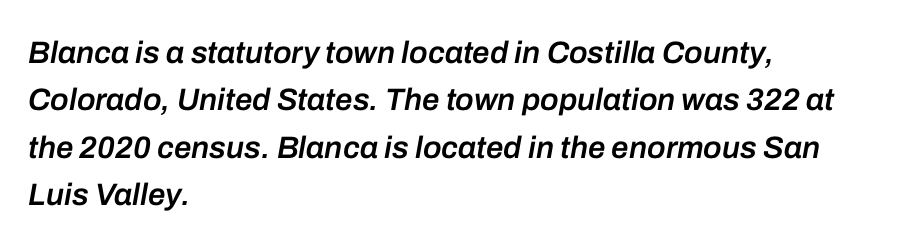
Q: Is the text bold? A: Semi-bold.
Q: Is the text italic (slanted)? A: Yes, it leans right by about 10 degrees.
Q: Is the text underlined? A: No.
Q: How is the paragraph aligned? A: Left-aligned.
Q: Is the spacing between letters normal or unusually wide? A: Normal.
Q: Is the spacing between lines tight, normal or loose? A: Normal.
Q: Width (condensed, normal, or wide)? A: Normal.
Q: Stroke contrast? A: Low.
Q: x-height? A: Medium.
Q: Monospaced? A: No.
